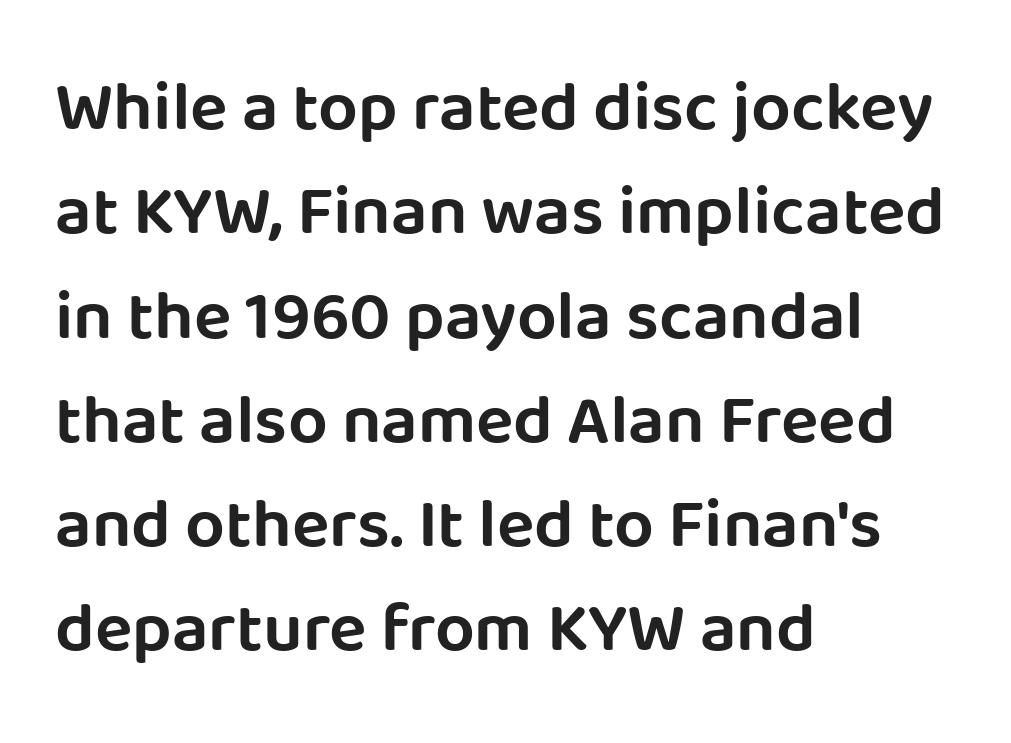
Q: Is the text italic (slanted)? A: No, it is upright.
Q: Is the typeface a serif or a sans-serif typeface? A: Sans-serif.
Q: Is the text underlined? A: No.
Q: How is the paragraph aligned? A: Left-aligned.
Q: Is the spacing between letters normal or unusually wide? A: Normal.
Q: Is the spacing between lines tight, normal or loose? A: Normal.
Q: Width (condensed, normal, or wide)? A: Normal.
Q: Stroke contrast? A: Low.
Q: x-height? A: Large.
Q: Monospaced? A: No.
